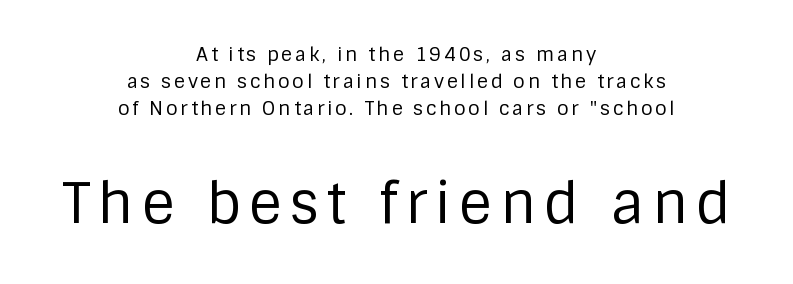
{"serif": "no", "italic": "no", "bold": "no", "weight": "regular", "width": "normal", "stroke_contrast": "low", "x_height": "large", "monospaced": "no", "underline": "no", "align": "center", "line_spacing": "normal", "line_spacing_ratio": 1.41, "larger_block": "second", "size_ratio": 2.95, "glyph_px": 56}
